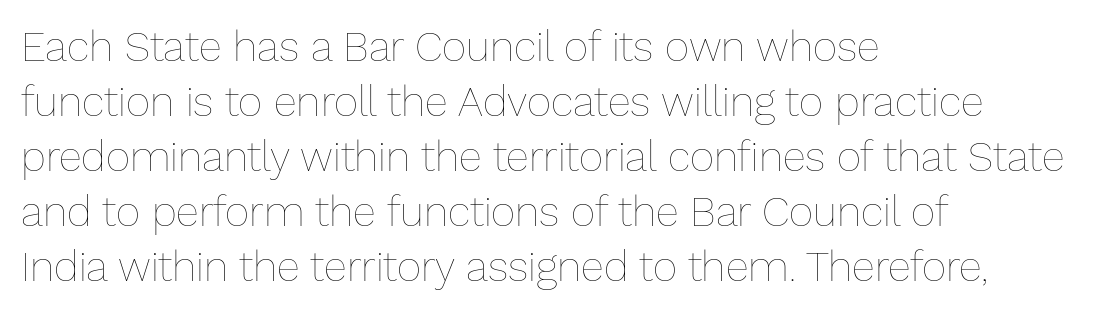
The rendering uses natural spacing where letterforms have individual widths. Posture: upright roman. What's the leading like? Ordinary, nothing unusual. A student would call this left alignment; a typographer would say flush left, rag right. Compared with typical body copy, the letter spacing here is the same. Rule under the text: the space is simply empty.
